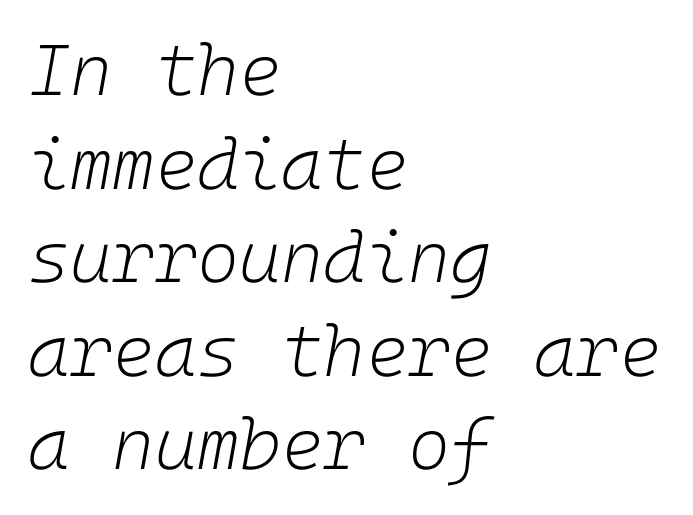
Q: Is the text bold? A: No.
Q: Is the text italic (slanted)? A: Yes, it leans right by about 10 degrees.
Q: Is the text underlined? A: No.
Q: How is the paragraph aligned? A: Left-aligned.
Q: Is the spacing between letters normal or unusually wide? A: Normal.
Q: Is the spacing between lines tight, normal or loose? A: Normal.
Q: Width (condensed, normal, or wide)? A: Normal.
Q: Stroke contrast? A: Low.
Q: x-height? A: Medium.
